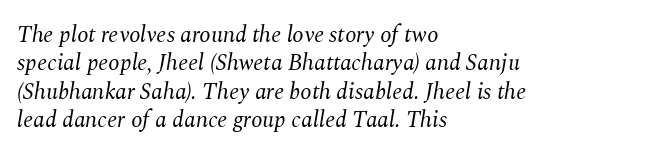
The area under the type is left untouched. Italic: yes, the glyphs are oblique. Bold? No — there's no thickening of the strokes. Horizontally, the lines are justified to the leading edge only. What stands out about the letter spacing? Nothing — it is the standard amount.
